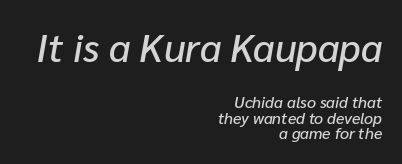
The image shows 39 px text type, italic (leaning right); set right-aligned, tight line spacing (0.99x), normal letter spacing, not underlined; the first (top) block is 2.44x larger; low stroke contrast and a medium x-height.
